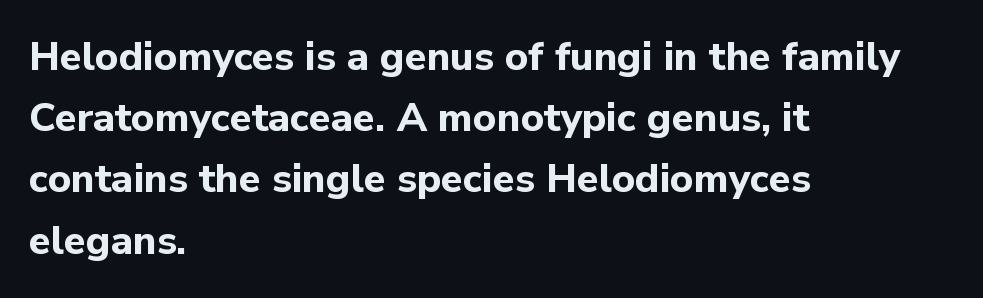
The image shows 40 px bold sans-serif type, upright; set left-aligned, normal line spacing (1.53x), normal letter spacing, not underlined; low stroke contrast and a medium x-height.
